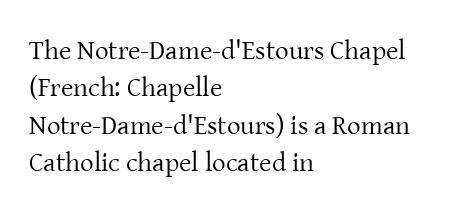
{"italic": "no", "bold": "no", "underline": "no", "align": "left", "line_spacing": "normal", "line_spacing_ratio": 1.38, "letter_spacing": "normal", "letter_spacing_em": 0.0, "glyph_px": 27}
